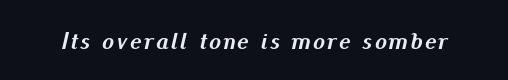
Q: Is the text bold? A: Yes.
Q: Is the text italic (slanted)? A: Yes, it leans right by about 13 degrees.
Q: Is the text underlined? A: No.
